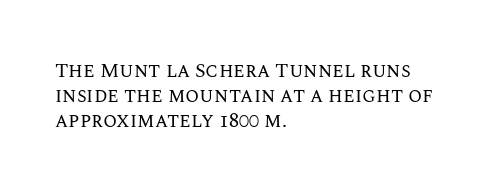
How would I describe the line gaps? Plain and ordinary. Stem width sits at or under what a default text font uses. Posture: straight, roman, zero tilt. Underlining? Definitely not there. How are the letters spaced? Ordinarily, with no added tracking. Alignment: flush left.
